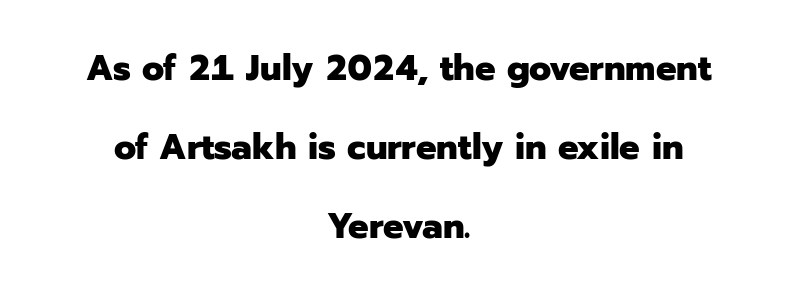
The image shows 36 px heavy sans-serif type, upright; set centered, loose line spacing (2.19x), normal letter spacing, not underlined; low stroke contrast and a medium x-height.
